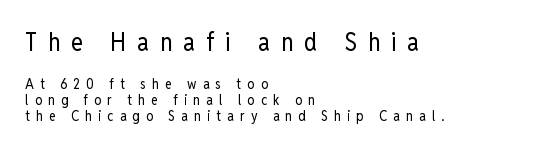
The image shows 25 px text type, upright; set left-aligned, line spacing 1.16x, unusually wide letter spacing (+0.44 em), not underlined; the first (top) block is 1.79x larger.
